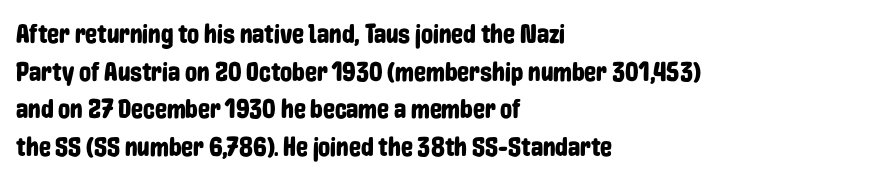
{"italic": "no", "underline": "no", "align": "left", "line_spacing": "normal", "line_spacing_ratio": 1.39, "letter_spacing": "normal", "letter_spacing_em": 0.0, "glyph_px": 27}
